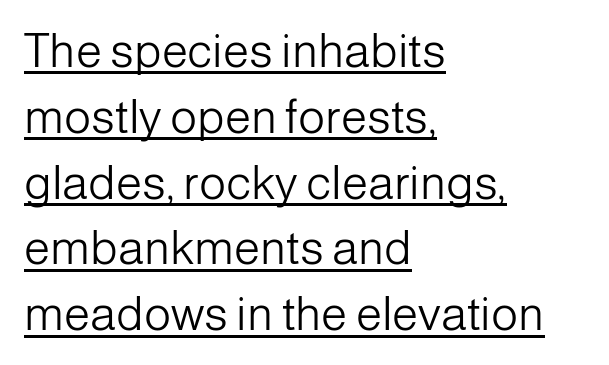
{"serif": "no", "italic": "no", "bold": "no", "weight": "light", "width": "normal", "stroke_contrast": "low", "x_height": "medium", "monospaced": "no", "underline": "yes", "align": "left", "line_spacing": "normal", "line_spacing_ratio": 1.4, "letter_spacing": "normal", "letter_spacing_em": 0.0, "glyph_px": 47}
